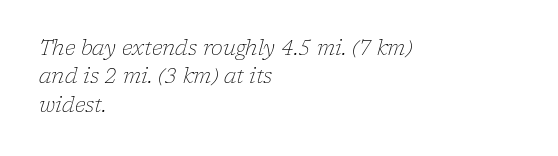
{"italic": "yes", "lean": "right", "slant_degrees": 17, "bold": "no", "underline": "no", "align": "left", "line_spacing": "normal", "line_spacing_ratio": 1.42, "letter_spacing": "normal", "letter_spacing_em": 0.0, "glyph_px": 20}
